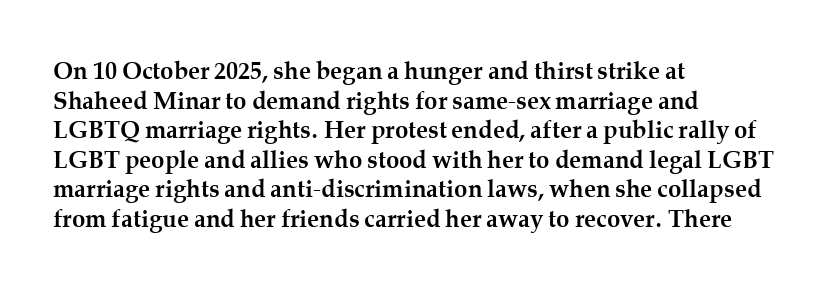
Nobody drew a line under any word here. The lettering stays uniformly vertical, giving the passage a roman look. Each word holds together tightly as a unit, with standard inter-letter gaps. A student would call this left alignment; a typographer would say flush left, rag right. Typographic density is high because the face is bold.
